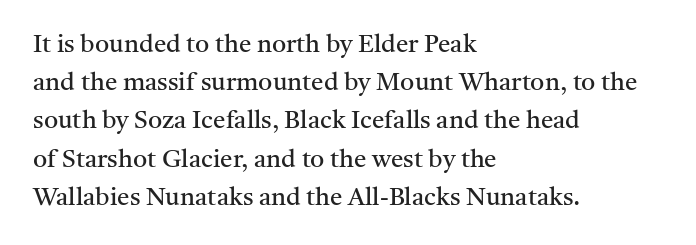
{"italic": "no", "bold": "no", "underline": "no", "align": "left", "line_spacing": "normal", "line_spacing_ratio": 1.53, "letter_spacing": "normal", "letter_spacing_em": 0.0, "glyph_px": 25}
